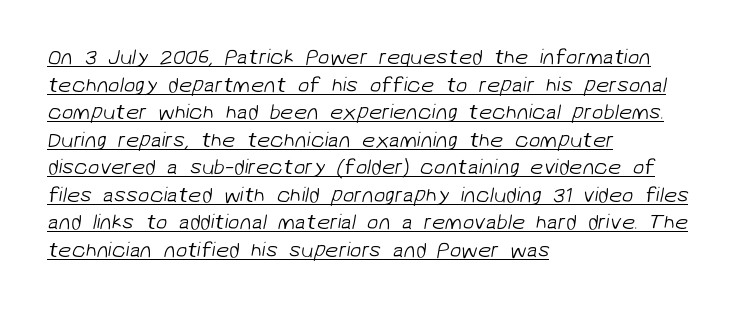
The image shows 21 px text type; set left-aligned, normal line spacing (1.31x), normal letter spacing, underlined.
